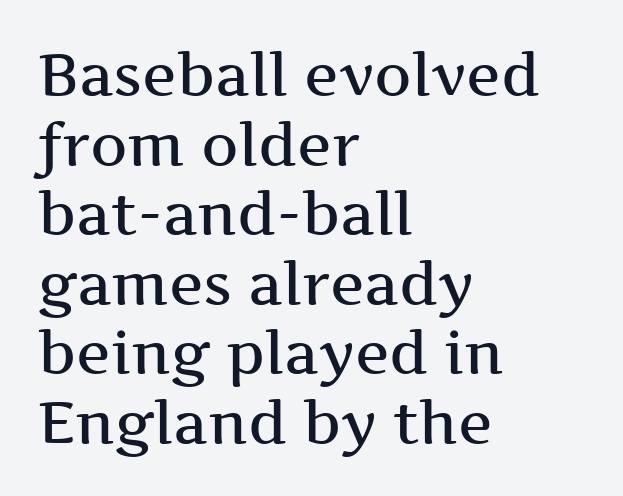
The image shows 58 px semibold, wide serif type, upright; set left-aligned, line spacing 1.2x, normal letter spacing, not underlined; medium stroke contrast and a medium x-height.
